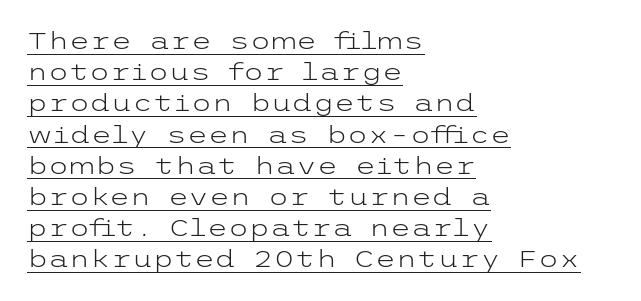
Layout note: lines flush left. Underline: present. Is there any slant? The stems are plumb. Stroke mass is kept to a normal reading level or below. Is the letter spacing exaggerated? No — it looks like the ordinary default. How would I describe the line gaps? Plain and ordinary.
